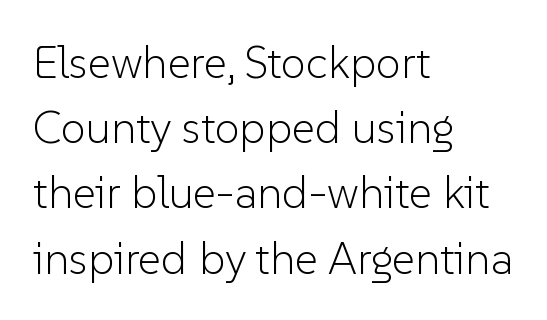
Do the characters align in a grid? No, the font is proportional. Are there feet on the stems? There aren't — it's a sans. Caption: multi-line text, flush left, ragged right. The letterforms sit at book weight or below. Does the lettering tilt? It doesn't — this is upright. A typesetter would call this leading conventional body-copy spacing.
